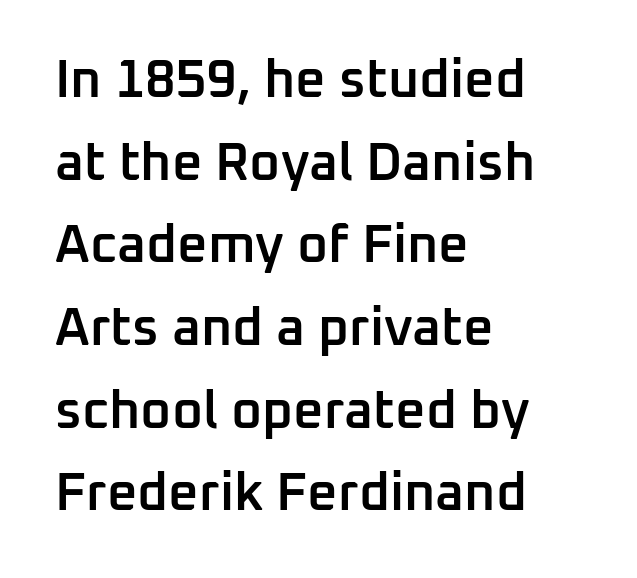
{"serif": "no", "italic": "no", "bold": "semi", "weight": "semibold", "width": "normal", "stroke_contrast": "low", "x_height": "medium", "monospaced": "no", "underline": "no", "align": "left", "line_spacing": "normal", "line_spacing_ratio": 1.56, "letter_spacing": "normal", "letter_spacing_em": 0.0, "glyph_px": 53}
